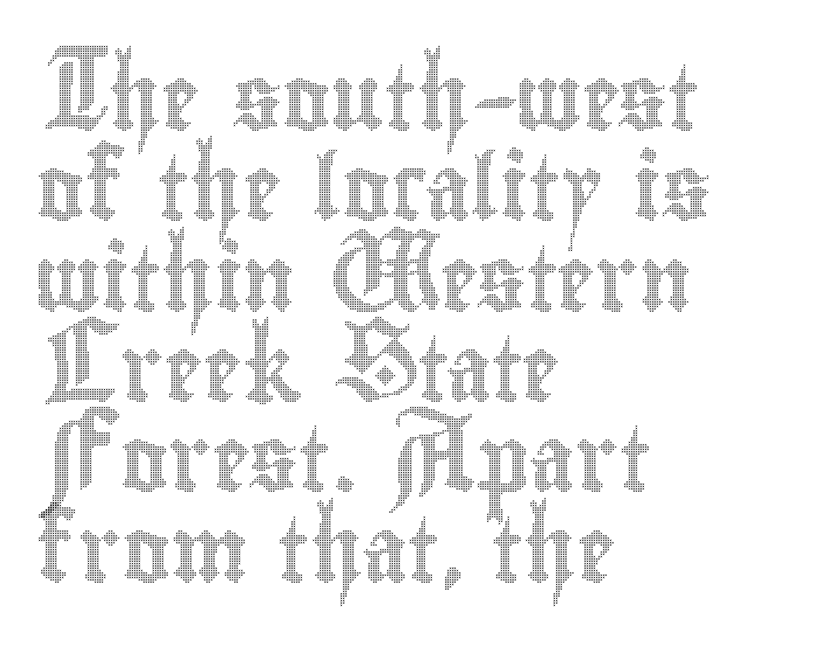
Q: Is the text italic (slanted)? A: No, it is upright.
Q: Is the text underlined? A: No.
Q: How is the paragraph aligned? A: Left-aligned.
Q: Is the spacing between letters normal or unusually wide? A: Normal.
Q: Is the spacing between lines tight, normal or loose? A: Normal.
Q: Width (condensed, normal, or wide)? A: Condensed.
Q: x-height? A: Small.
Q: Monospaced? A: No.
